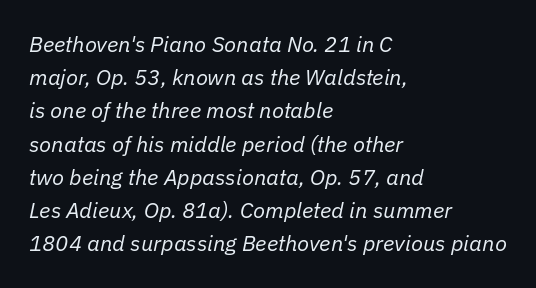
{"italic": "yes", "lean": "right", "slant_degrees": 11, "bold": "no", "underline": "no", "align": "left", "line_spacing": "normal", "line_spacing_ratio": 1.51, "letter_spacing": "normal", "letter_spacing_em": 0.0, "glyph_px": 22}
